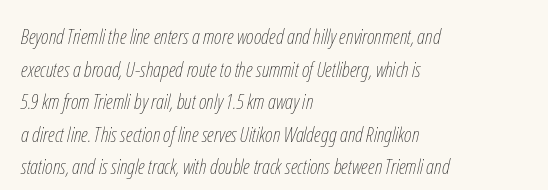
Q: Is the text bold? A: No.
Q: Is the text italic (slanted)? A: Yes, it leans right by about 12 degrees.
Q: Is the text underlined? A: No.
Q: How is the paragraph aligned? A: Left-aligned.
Q: Is the spacing between letters normal or unusually wide? A: Normal.
Q: Is the spacing between lines tight, normal or loose? A: Normal.
